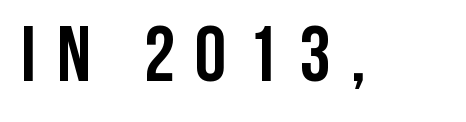
The image shows 79 px semibold, condensed sans-serif type, upright; set unusually wide letter spacing (+0.26 em), not underlined; low stroke contrast and a large x-height.
